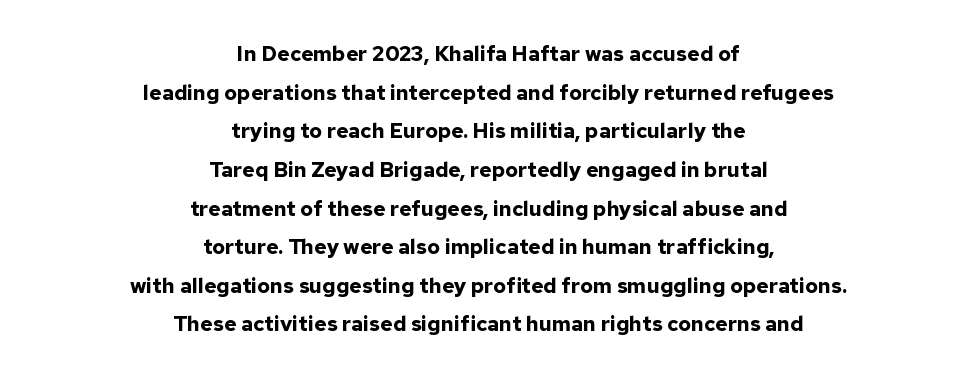
Q: Is the text bold? A: Yes.
Q: Is the text italic (slanted)? A: No, it is upright.
Q: Is the text underlined? A: No.
Q: How is the paragraph aligned? A: Centered.
Q: Is the spacing between letters normal or unusually wide? A: Normal.
